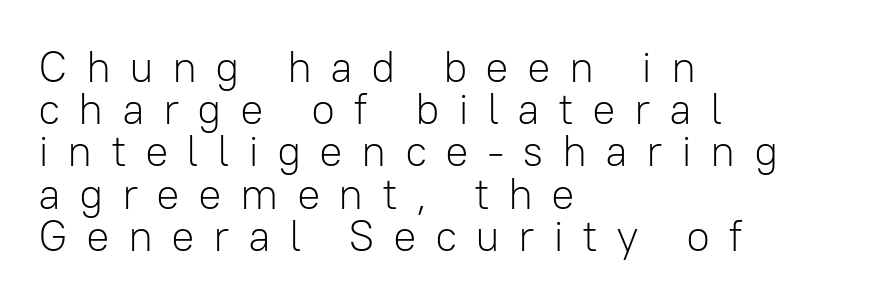
Summary of vertical rhythm: compact, with narrow interline spacing. If you drew a line through each stem, it would be perfectly vertical. Is the letter spacing exaggerated? Yes — the characters are pushed far apart. The passage shown is not underscored anywhere. Stems here are at most as thick as an everyday book face. These lines are composed in type without serifs.
